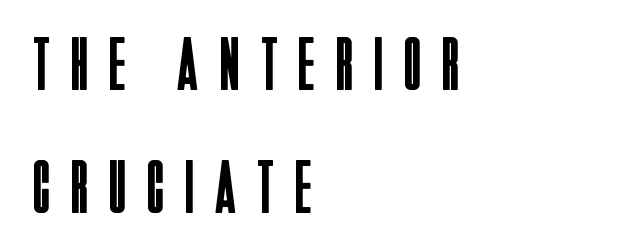
No italicization has been applied; the sample stays upright. Casual observation: everything's shoved over to the left. The line-height multiplier appears to be the usual default. Do the characters align in a grid? No, the font is proportional. Beneath every word, the page is bare. Each word looks stretched out because of the extra space between its letters.
